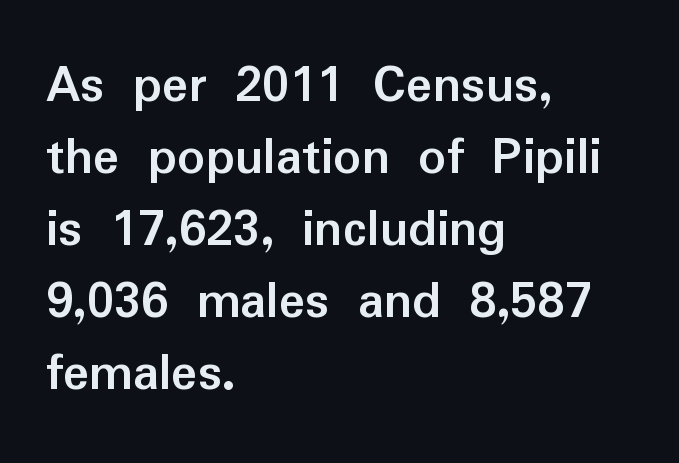
Posture: upright roman. Observe the ordinary spacing: letters are neighbours, not strangers. A sans-serif font was chosen for this passage. The passage shown is emphatically bold.
